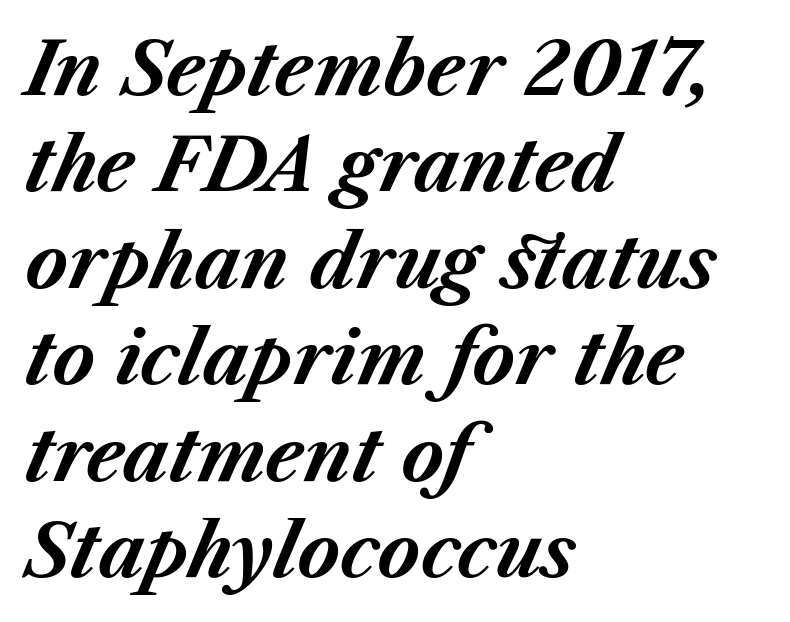
These words are printed bold, with thick strokes throughout. Rule under the text: the space is simply empty. You could call the tracking neutral — neither tight nor loose. Tall strokes in this sample are angled rather than plumb. The leading is moderate, giving the passage an even texture. Is this a fixed-width face? No — the glyphs have proportional, varying widths.
